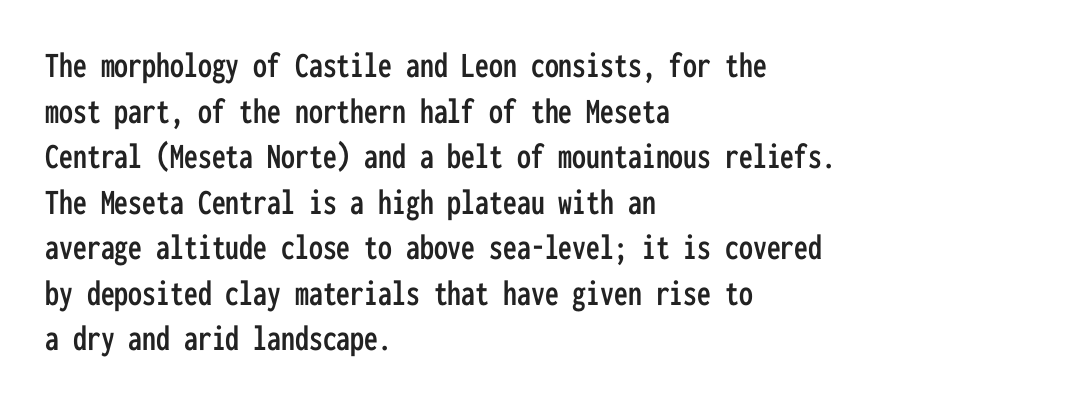
{"serif": "no", "italic": "no", "width": "condensed", "stroke_contrast": "low", "x_height": "medium", "monospaced": "yes", "underline": "no", "align": "left", "line_spacing_ratio": 1.23, "letter_spacing": "normal", "letter_spacing_em": 0.0, "glyph_px": 37}
